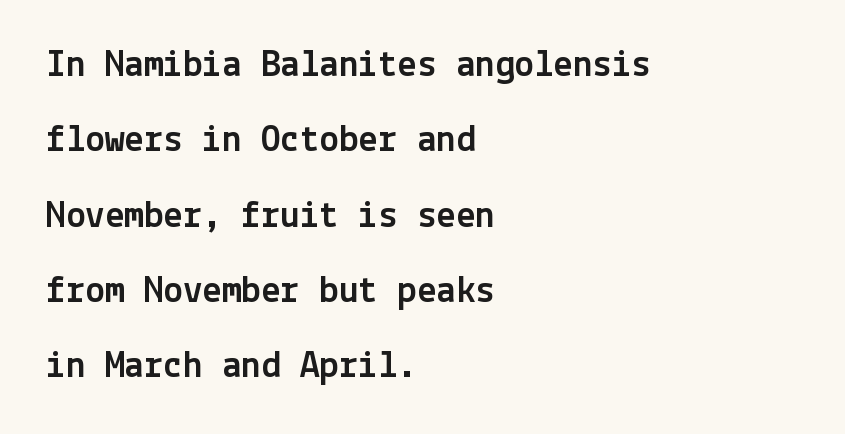
{"serif": "no", "italic": "no", "width": "normal", "x_height": "medium", "underline": "no", "align": "left", "line_spacing": "loose", "line_spacing_ratio": 1.93, "letter_spacing": "normal", "letter_spacing_em": 0.0, "glyph_px": 39}
